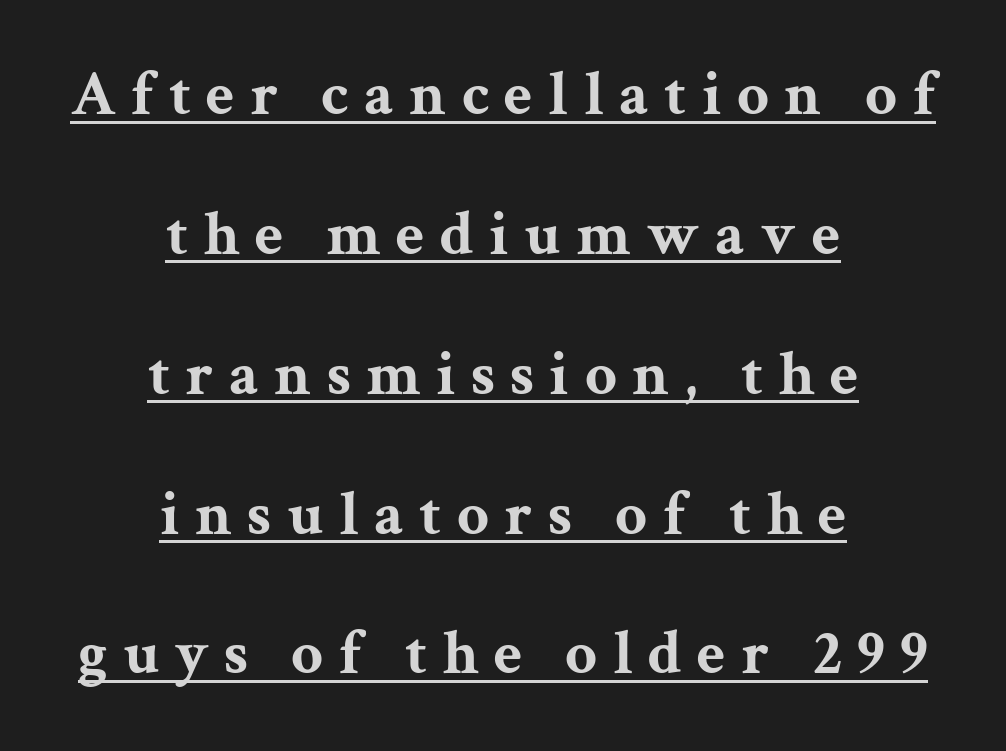
The image shows 63 px bold, wide serif type, upright; set centered, loose line spacing (2.22x), unusually wide letter spacing (+0.24 em), underlined; medium stroke contrast and a medium x-height.
